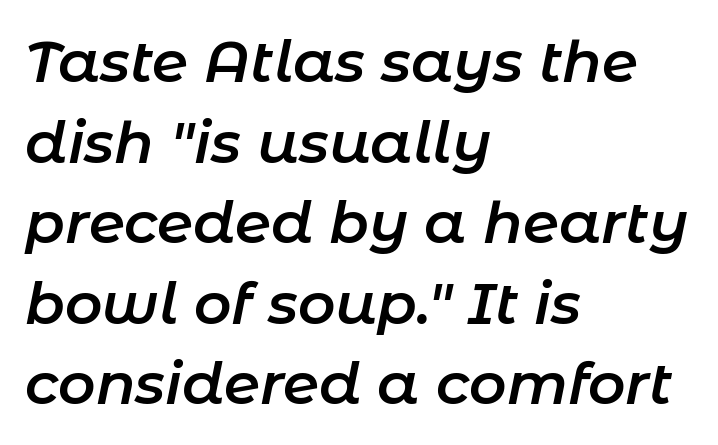
Q: Is the text bold? A: Semi-bold.
Q: Is the text italic (slanted)? A: Yes, it leans right by about 11 degrees.
Q: Is the text underlined? A: No.
Q: How is the paragraph aligned? A: Left-aligned.
Q: Is the spacing between letters normal or unusually wide? A: Normal.
Q: Is the spacing between lines tight, normal or loose? A: Normal.
Q: Width (condensed, normal, or wide)? A: Normal.
Q: Stroke contrast? A: Low.
Q: x-height? A: Medium.
Q: Monospaced? A: No.
